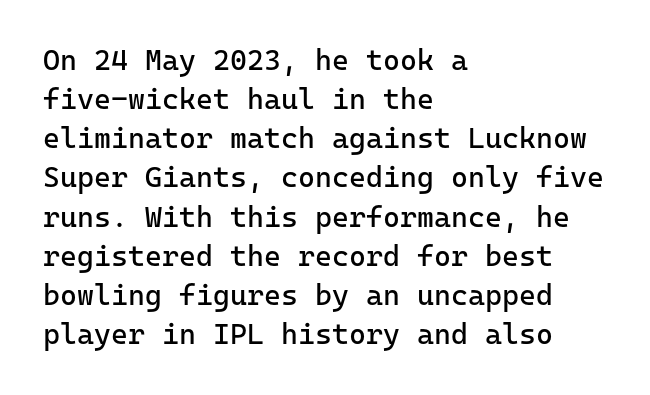
The image shows 29 px regular-weight sans-serif type, upright, monospaced; set left-aligned, normal line spacing (1.35x), normal letter spacing, not underlined; low stroke contrast and a medium x-height.
